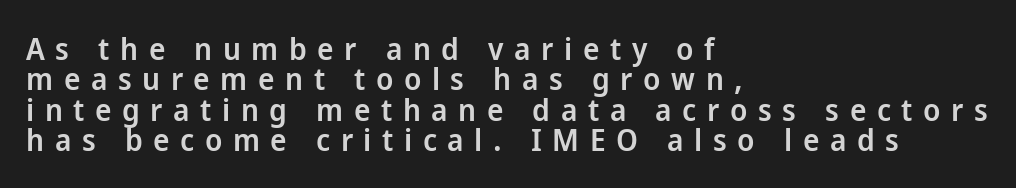
Each letter keeps its own natural width here, so spacing adapts to shape. Does the copy run flush right? No — it runs flush left. The glyphs have the mass of a demibold cut, below bold. Notice how descenders almost collide with the ascenders below — that's tight leading.
